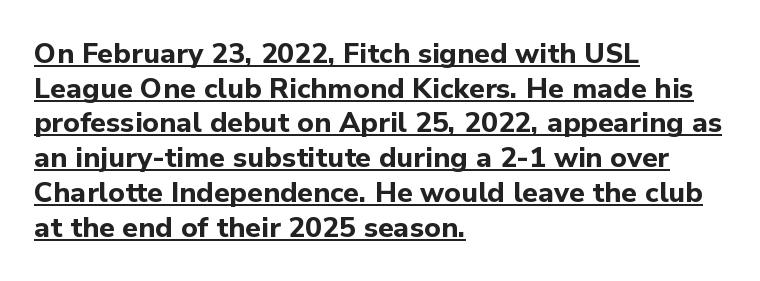
Q: Is the text bold? A: Yes.
Q: Is the text italic (slanted)? A: No, it is upright.
Q: Is the typeface a serif or a sans-serif typeface? A: Sans-serif.
Q: Is the text underlined? A: Yes.
Q: How is the paragraph aligned? A: Left-aligned.
Q: Is the spacing between letters normal or unusually wide? A: Normal.
Q: Width (condensed, normal, or wide)? A: Normal.
Q: Stroke contrast? A: Low.
Q: x-height? A: Medium.
Q: Monospaced? A: No.
